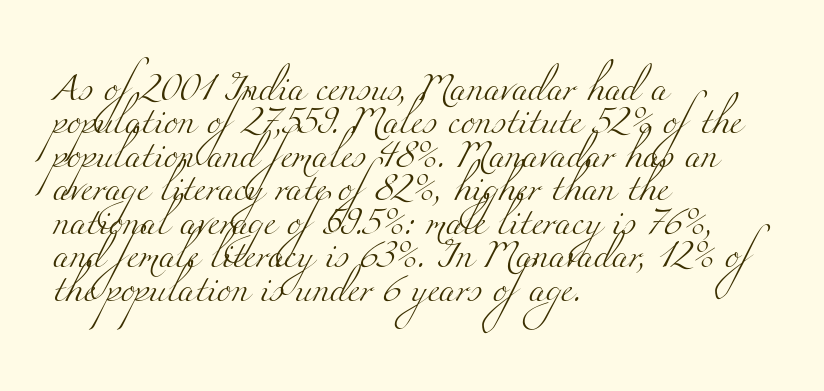
The image shows 27 px text type; set left-aligned, line spacing 1.24x, normal letter spacing, not underlined.
